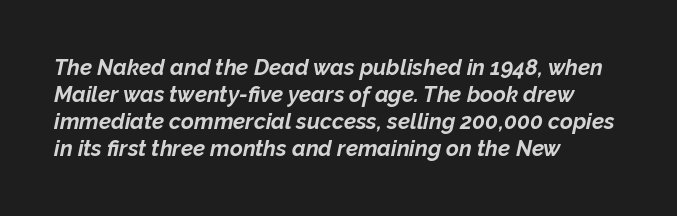
Q: Is the text bold? A: Yes.
Q: Is the text italic (slanted)? A: Yes, it leans right by about 12 degrees.
Q: Is the text underlined? A: No.
Q: How is the paragraph aligned? A: Left-aligned.
Q: Is the spacing between letters normal or unusually wide? A: Normal.
